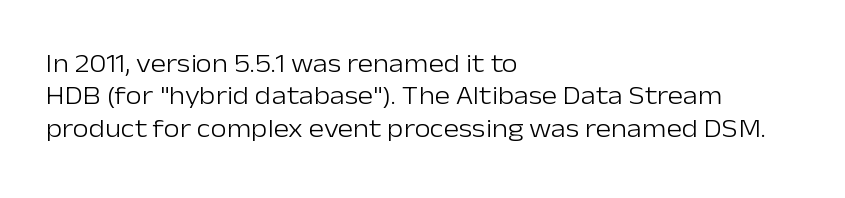
The image shows 26 px text type, upright; set left-aligned, normal line spacing (1.25x), normal letter spacing, not underlined.
